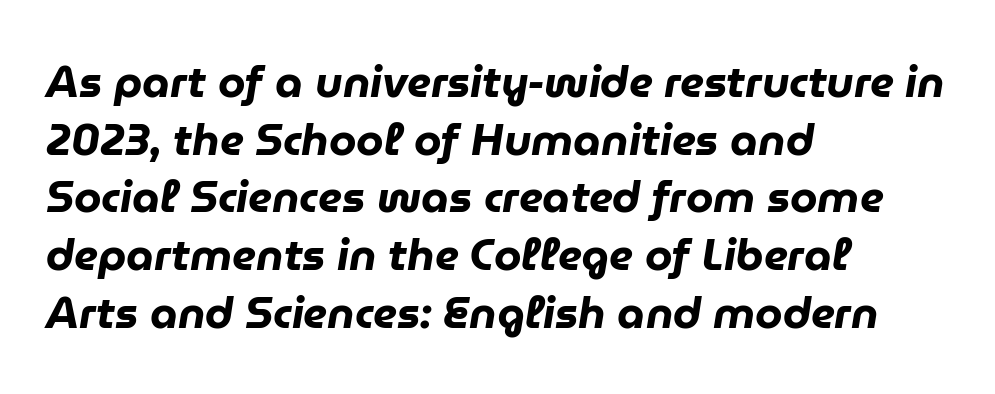
Q: Is the text bold? A: Yes.
Q: Is the text italic (slanted)? A: Yes, it leans right by about 9 degrees.
Q: Is the text underlined? A: No.
Q: How is the paragraph aligned? A: Left-aligned.
Q: Is the spacing between letters normal or unusually wide? A: Normal.
Q: Is the spacing between lines tight, normal or loose? A: Normal.
Q: Width (condensed, normal, or wide)? A: Normal.
Q: Stroke contrast? A: Low.
Q: x-height? A: Medium.
Q: Monospaced? A: No.
